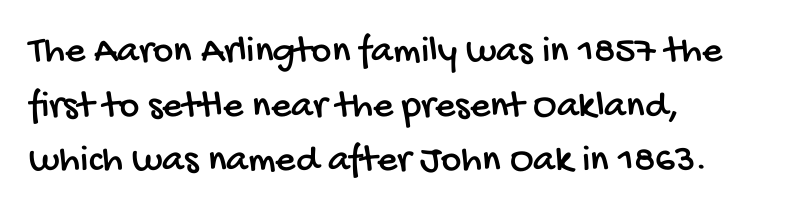
Notice how the passage keeps a crisp vertical edge on the left only. In terms of letterform style, serifs are entirely absent. The letters advance in unequal steps, a hallmark of proportional type. The words here are not underlined. Summary of vertical rhythm: regular, with standard interline spacing.
